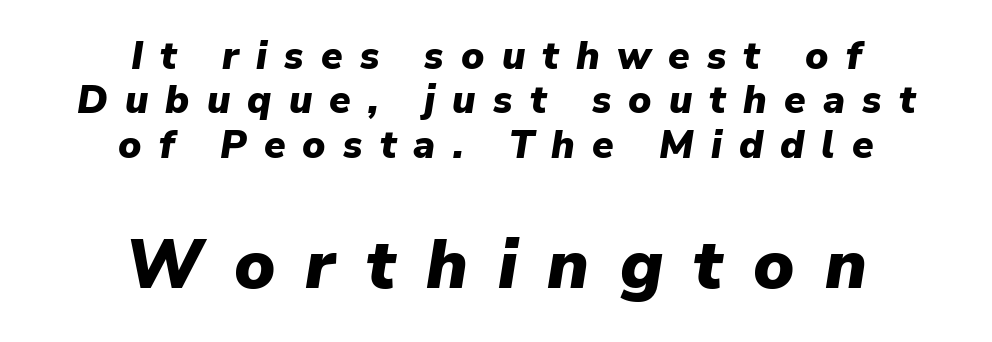
The tracking reads as deliberately expanded to a designer's eye. The leading is snug, giving the passage a crowded texture. When letters slant like this, we call the style italic. You could not count columns in this text — the font is proportionally spaced.
